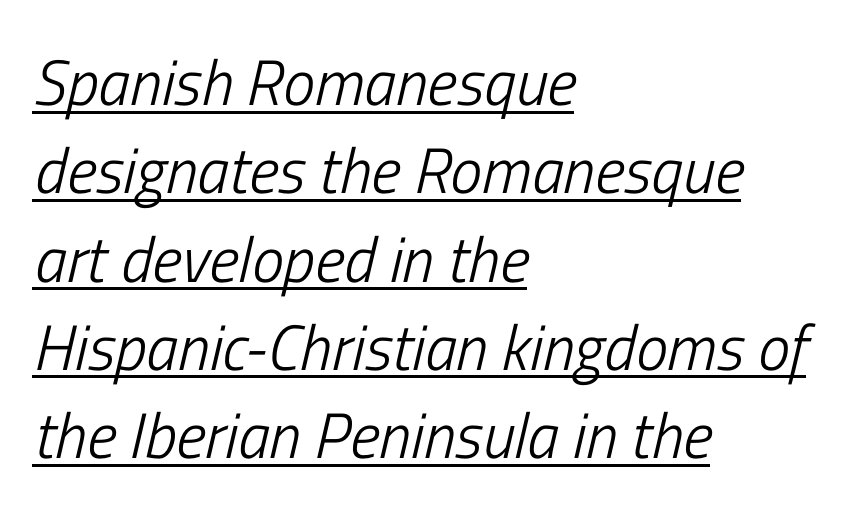
{"italic": "yes", "lean": "right", "slant_degrees": 13, "bold": "no", "weight": "light", "width": "condensed", "stroke_contrast": "low", "x_height": "medium", "monospaced": "no", "underline": "yes", "align": "left", "line_spacing": "normal", "line_spacing_ratio": 1.38, "letter_spacing": "normal", "letter_spacing_em": 0.0, "glyph_px": 64}
